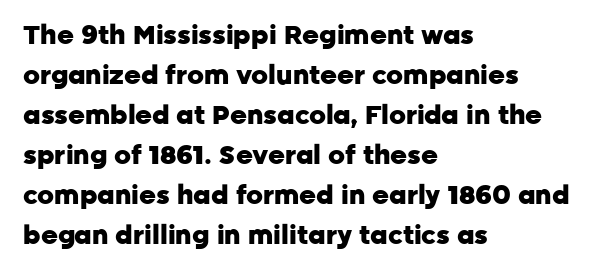
Q: Is the text bold? A: Yes.
Q: Is the text italic (slanted)? A: No, it is upright.
Q: Is the text underlined? A: No.
Q: How is the paragraph aligned? A: Left-aligned.
Q: Is the spacing between letters normal or unusually wide? A: Normal.
Q: Is the spacing between lines tight, normal or loose? A: Normal.
